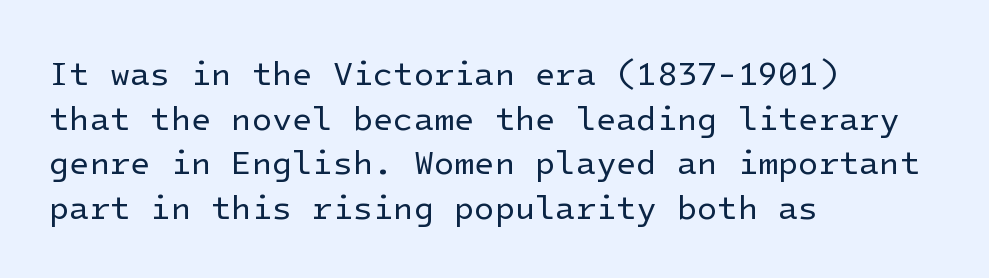
Typographically, this falls in the sans-serif category. A normal amount of white space separates one row of letters from the next. Left-aligned paragraph, ragged on the right. The cut favours lightness, reaching ordinary text weight at its darkest. The font's upright variant was chosen for this text.
